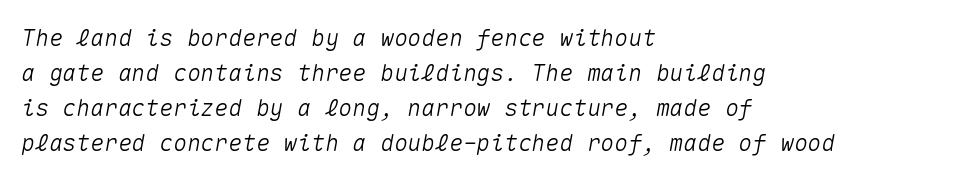
The image shows 23 px text type, italic (leaning right); set left-aligned, normal line spacing (1.52x), normal letter spacing, not underlined.
